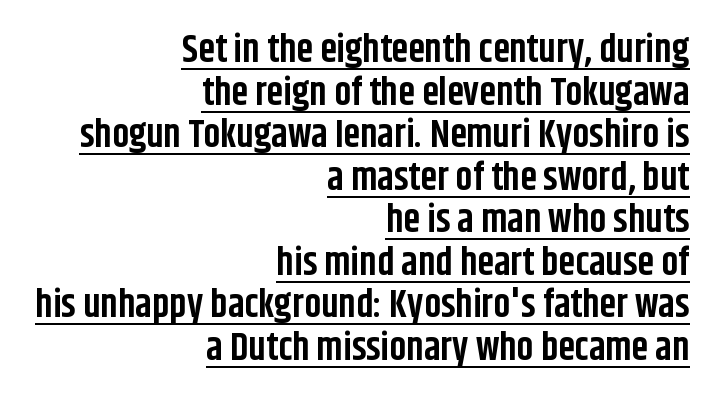
Q: Is the text bold? A: Yes.
Q: Is the text italic (slanted)? A: No, it is upright.
Q: Is the typeface a serif or a sans-serif typeface? A: Sans-serif.
Q: Is the text underlined? A: Yes.
Q: How is the paragraph aligned? A: Right-aligned.
Q: Is the spacing between letters normal or unusually wide? A: Normal.
Q: Is the spacing between lines tight, normal or loose? A: Tight.
Q: Width (condensed, normal, or wide)? A: Condensed.
Q: Stroke contrast? A: Low.
Q: x-height? A: Large.
Q: Monospaced? A: No.
